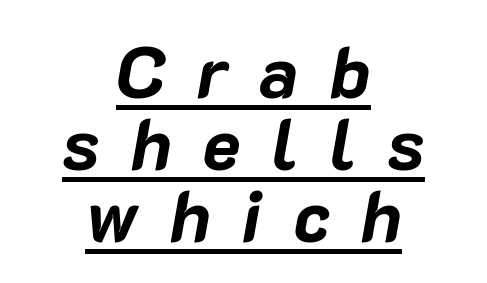
{"italic": "yes", "lean": "right", "slant_degrees": 10, "bold": "yes", "weight": "bold", "width": "normal", "stroke_contrast": "low", "x_height": "medium", "monospaced": "no", "underline": "yes", "align": "center", "line_spacing": "tight", "line_spacing_ratio": 1.0, "letter_spacing": "wide", "letter_spacing_em": 0.43, "glyph_px": 72}
